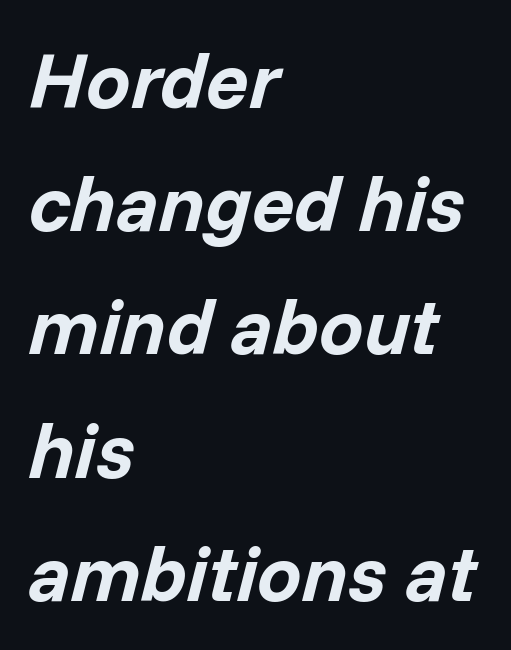
The image shows 79 px bold type, italic (leaning right); set left-aligned, normal line spacing (1.56x), normal letter spacing, not underlined; low stroke contrast and a medium x-height.
